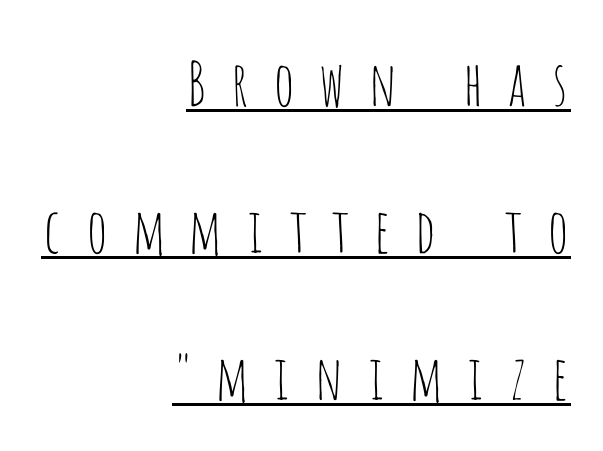
{"serif": "no", "italic": "no", "bold": "no", "weight": "thin", "width": "condensed", "stroke_contrast": "low", "x_height": "large", "monospaced": "no", "underline": "yes", "align": "right", "line_spacing": "loose", "line_spacing_ratio": 2.41, "letter_spacing": "wide", "letter_spacing_em": 0.36, "glyph_px": 61}
